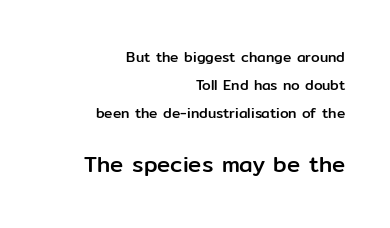
Q: Is the text italic (slanted)? A: No, it is upright.
Q: Is the text underlined? A: No.
Q: How is the paragraph aligned? A: Right-aligned.
Q: Is the spacing between letters normal or unusually wide? A: Normal.
Q: Is the spacing between lines tight, normal or loose? A: Loose.
Q: Which block of text is set in a larger size, the first (top) or the second (bottom)? A: The second (bottom) one.
